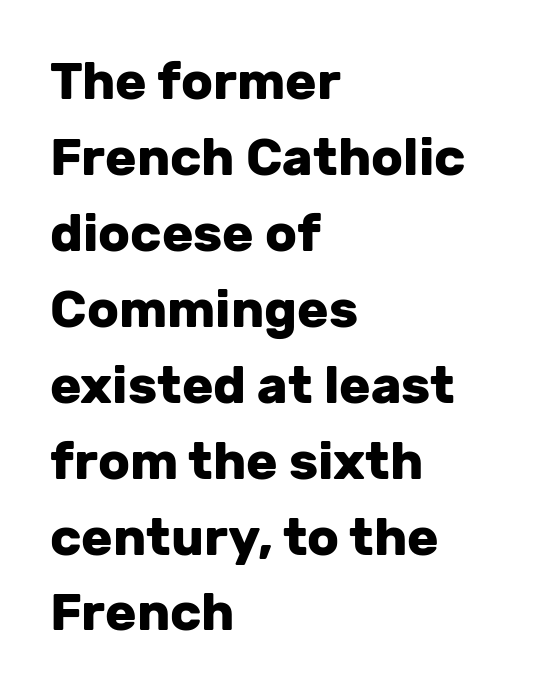
Q: Is the text bold? A: Yes.
Q: Is the text italic (slanted)? A: No, it is upright.
Q: Is the typeface a serif or a sans-serif typeface? A: Sans-serif.
Q: Is the text underlined? A: No.
Q: How is the paragraph aligned? A: Left-aligned.
Q: Is the spacing between letters normal or unusually wide? A: Normal.
Q: Is the spacing between lines tight, normal or loose? A: Normal.
Q: Width (condensed, normal, or wide)? A: Normal.
Q: Stroke contrast? A: Low.
Q: x-height? A: Medium.
Q: Monospaced? A: No.
